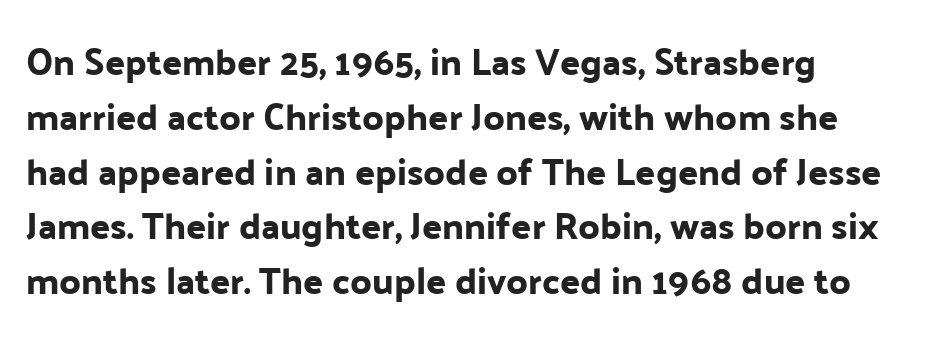
Q: Is the text italic (slanted)? A: No, it is upright.
Q: Is the typeface a serif or a sans-serif typeface? A: Sans-serif.
Q: Is the text underlined? A: No.
Q: How is the paragraph aligned? A: Left-aligned.
Q: Is the spacing between letters normal or unusually wide? A: Normal.
Q: Is the spacing between lines tight, normal or loose? A: Normal.
Q: Width (condensed, normal, or wide)? A: Normal.
Q: Stroke contrast? A: Low.
Q: x-height? A: Medium.
Q: Monospaced? A: No.
